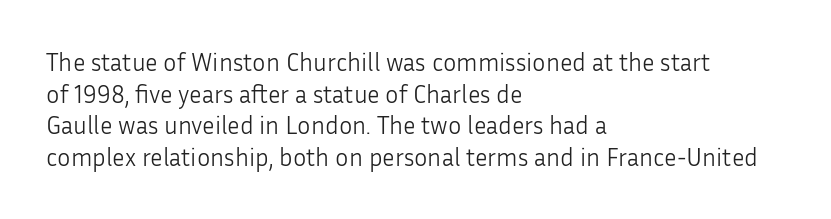
{"italic": "no", "bold": "no", "underline": "no", "align": "left", "line_spacing": "normal", "line_spacing_ratio": 1.27, "letter_spacing": "normal", "letter_spacing_em": 0.0, "glyph_px": 25}
